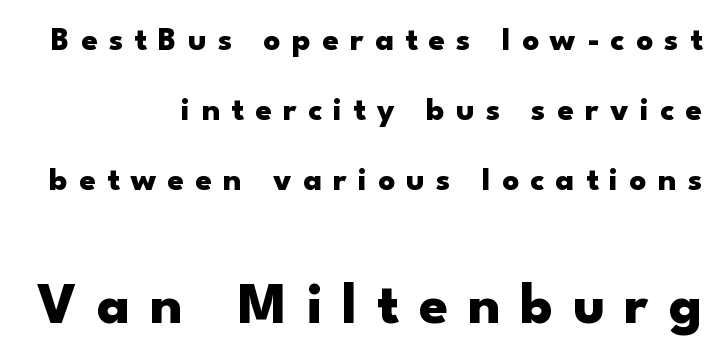
{"serif": "no", "italic": "no", "bold": "yes", "weight": "heavy", "width": "wide", "stroke_contrast": "low", "x_height": "small", "monospaced": "no", "underline": "no", "align": "right", "line_spacing": "loose", "line_spacing_ratio": 2.12, "letter_spacing": "wide", "letter_spacing_em": 0.34, "larger_block": "second", "size_ratio": 1.76, "glyph_px": 58}
